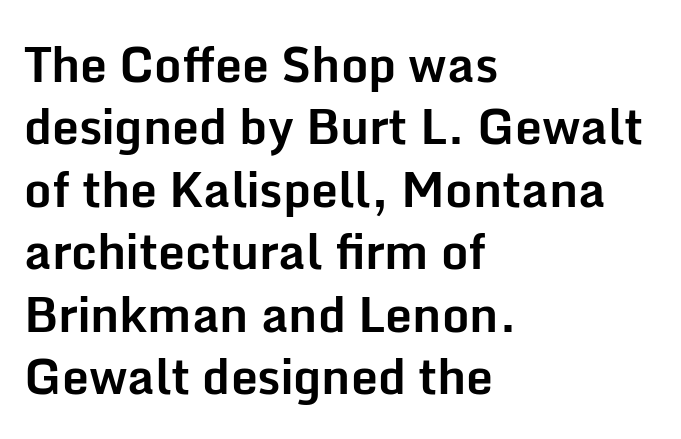
{"serif": "no", "italic": "no", "bold": "yes", "weight": "bold", "width": "normal", "stroke_contrast": "low", "x_height": "medium", "monospaced": "no", "underline": "no", "align": "left", "line_spacing": "normal", "line_spacing_ratio": 1.3, "letter_spacing": "normal", "letter_spacing_em": 0.0, "glyph_px": 48}
